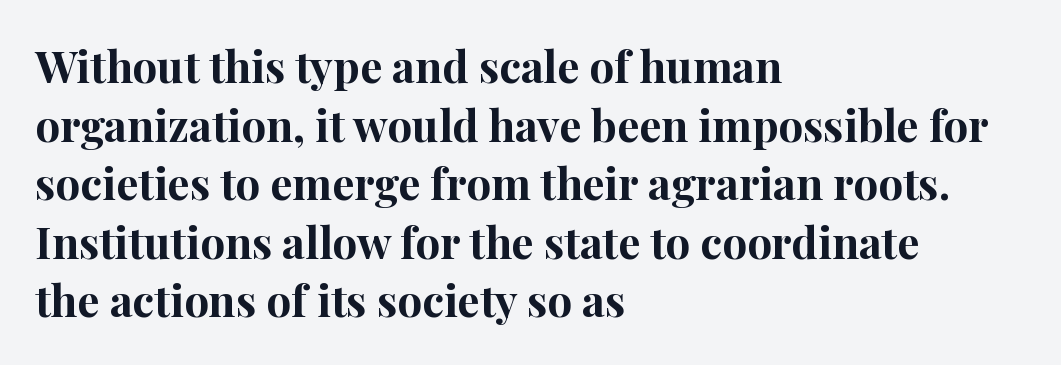
Baseline-to-baseline distance is the conventional proportion of letter height. Standard letterfit; no display-style spreading of the glyphs. Tall strokes in this sample are plumb rather than angled. No word sits above an underline. Character widths vary here, with narrow letters taking less room than wide ones. These lines stack with their left ends in a neat column.
